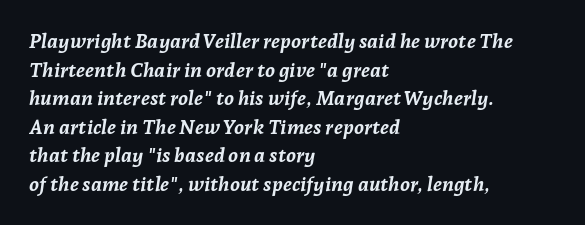
Q: Is the text bold? A: Yes.
Q: Is the text italic (slanted)? A: Yes, it leans right by about 7 degrees.
Q: Is the text underlined? A: No.
Q: How is the paragraph aligned? A: Left-aligned.
Q: Is the spacing between letters normal or unusually wide? A: Normal.
Q: Is the spacing between lines tight, normal or loose? A: Normal.
